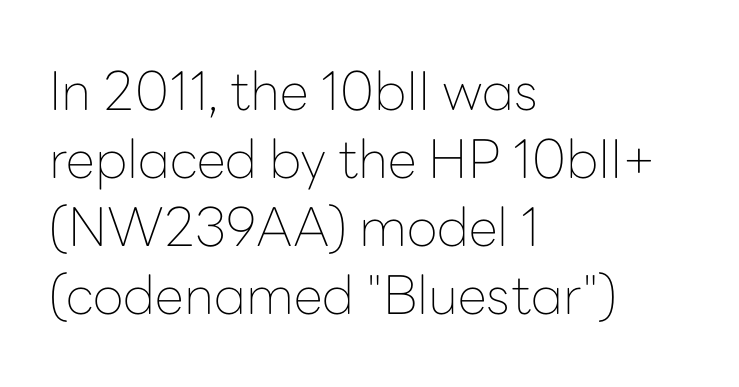
This rendering leaves character spacing at its baseline value. Underline: absent. The vertical gap from one line to the next is medium. Horizontal alignment here is leftward, the default for most running prose.
